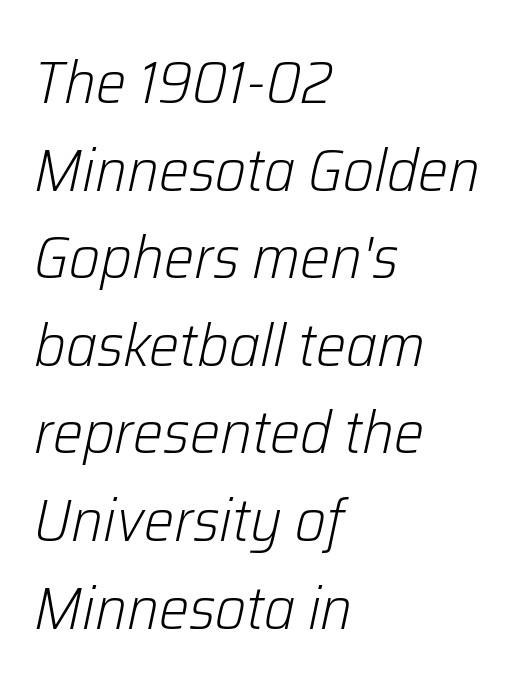
{"italic": "yes", "lean": "right", "slant_degrees": 12, "bold": "no", "weight": "light", "width": "normal", "stroke_contrast": "low", "x_height": "medium", "monospaced": "no", "underline": "no", "align": "left", "line_spacing": "normal", "line_spacing_ratio": 1.46, "letter_spacing": "normal", "letter_spacing_em": 0.0, "glyph_px": 60}
